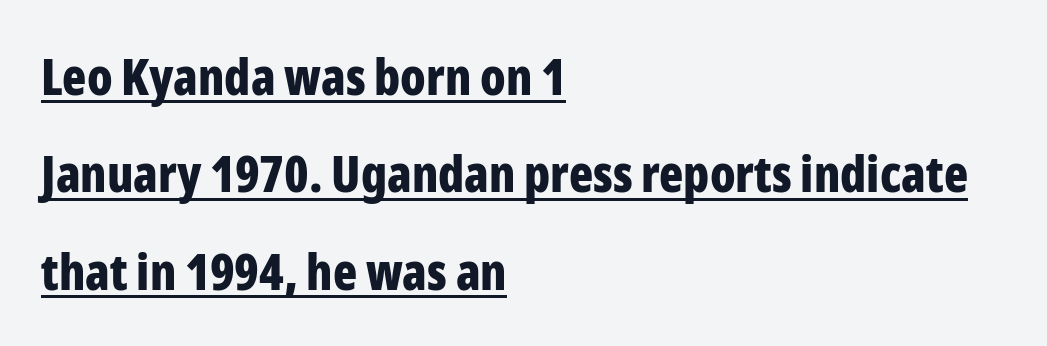
{"serif": "no", "italic": "no", "bold": "yes", "weight": "bold", "width": "condensed", "stroke_contrast": "low", "x_height": "medium", "monospaced": "no", "underline": "yes", "align": "left", "line_spacing": "loose", "line_spacing_ratio": 1.95, "letter_spacing": "normal", "letter_spacing_em": 0.0, "glyph_px": 50}
